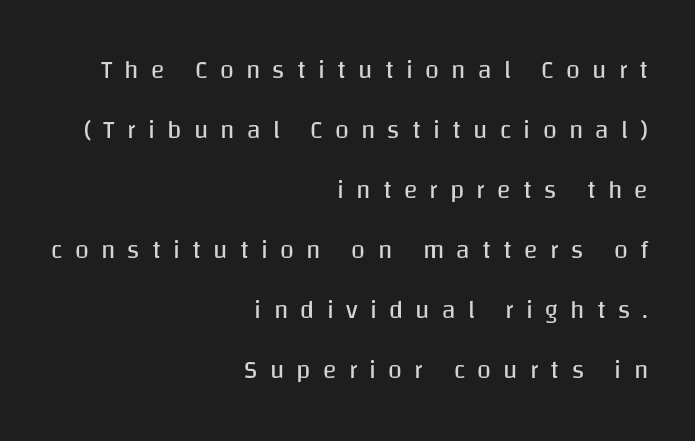
Q: Is the text bold? A: No.
Q: Is the text italic (slanted)? A: No, it is upright.
Q: Is the text underlined? A: No.
Q: How is the paragraph aligned? A: Right-aligned.
Q: Is the spacing between letters normal or unusually wide? A: Unusually wide.
Q: Is the spacing between lines tight, normal or loose? A: Loose.
